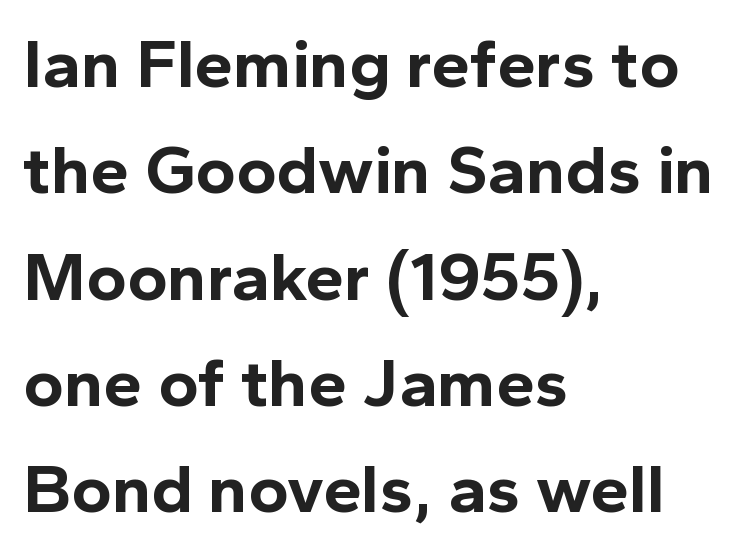
A dark, heavy texture on the line: the type is bold. Nothing sits at the stroke ends, so this counts as sans-serif. Caption: multi-line text, flush left, ragged right. The baseline area is clear.
